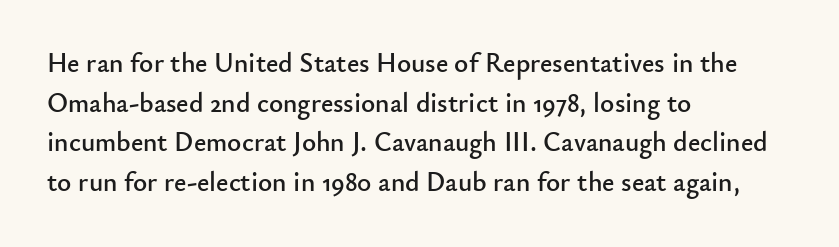
{"italic": "no", "underline": "no", "align": "left", "line_spacing": "normal", "line_spacing_ratio": 1.47, "letter_spacing": "normal", "letter_spacing_em": 0.0, "glyph_px": 27}
